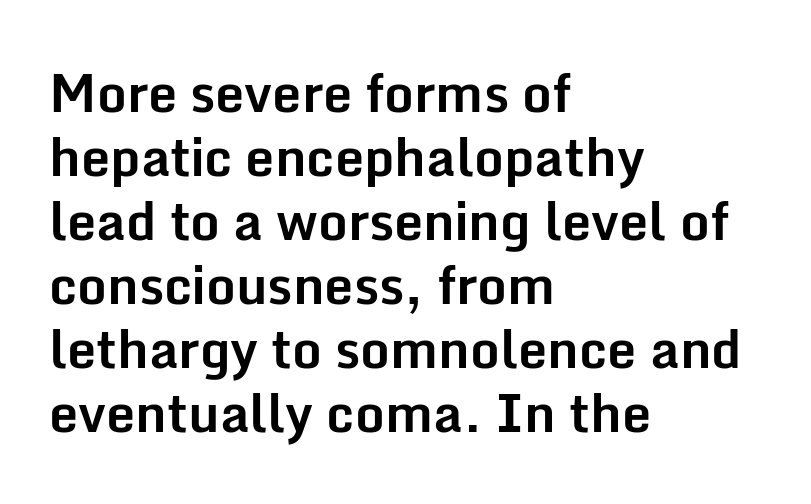
{"serif": "no", "italic": "no", "bold": "yes", "weight": "bold", "width": "normal", "stroke_contrast": "low", "x_height": "medium", "monospaced": "no", "underline": "no", "align": "left", "line_spacing_ratio": 1.23, "letter_spacing": "normal", "letter_spacing_em": 0.0, "glyph_px": 52}
